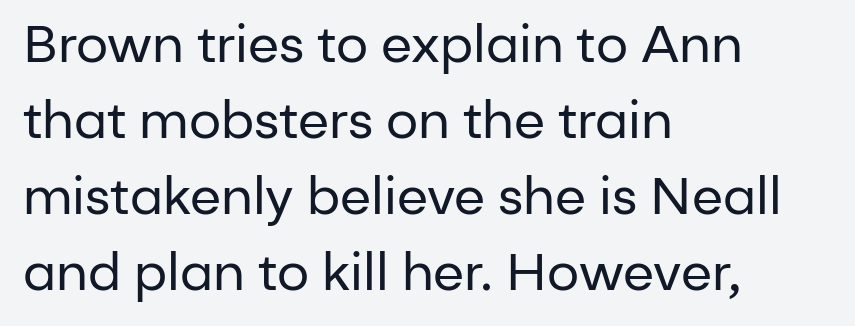
The rendering shows plain stroke endings on the letterforms — a sans-serif design. The letterforms sit shoulder to shoulder at normal distance. Spacing verdict: proportional, widths tailored to each character. No word sits above an underline. The axis of the letterforms is exactly vertical.
